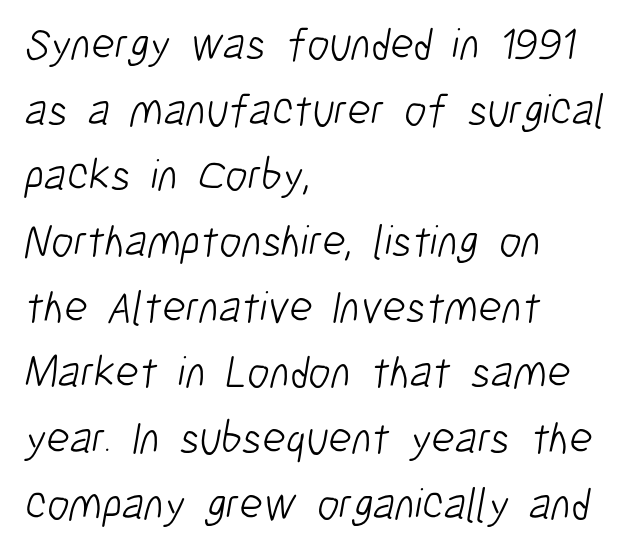
Is the block centered? No — it sits flush against the left margin. Normally led — the rows are evenly, conventionally spaced. Stroke mass is kept to a normal reading level or below. Do the characters align in a grid? No, the font is proportional. No extra tracking has been applied to these lines. Observe the absence of serifs on each vertical stroke in this sample.
